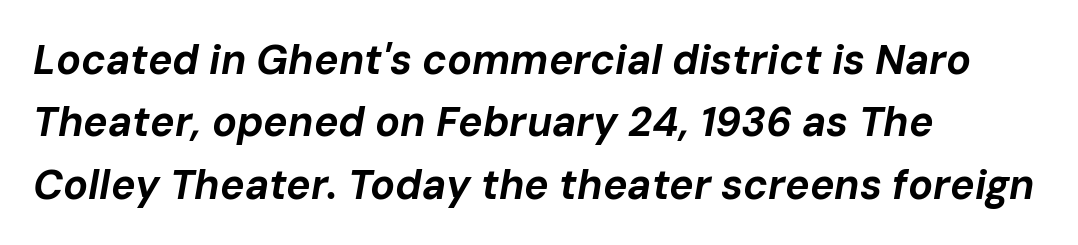
A normal amount of white space separates one row of letters from the next. These lines carry a lot of weight — the face is fully bold. Character widths vary here, with narrow letters taking less room than wide ones. Slanted lettering throughout. Leftover space on each line is placed entirely after the last word.
